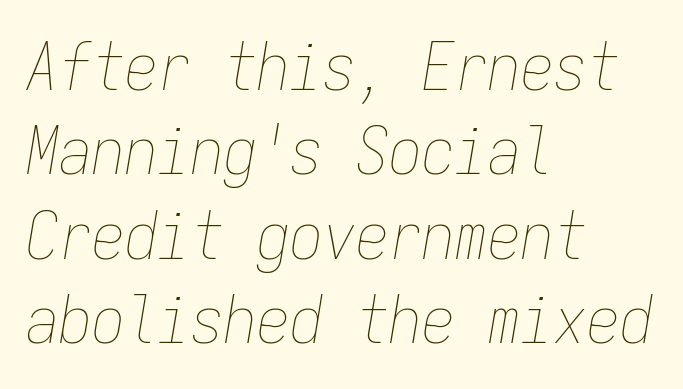
The image shows 66 px thin, condensed type, italic (leaning right), monospaced; set left-aligned, normal line spacing (1.28x), normal letter spacing, not underlined; low stroke contrast and a medium x-height.
